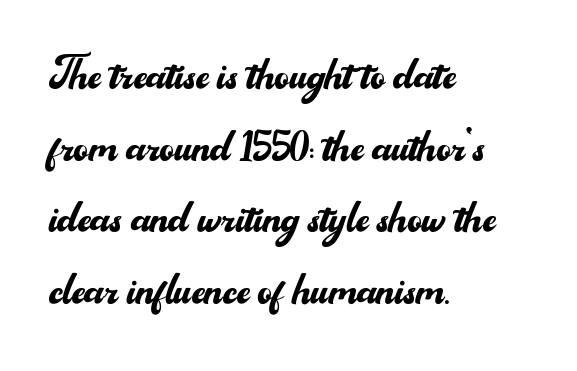
{"serif": "no", "bold": "no", "weight": "regular", "width": "normal", "stroke_contrast": "medium", "x_height": "small", "monospaced": "no", "underline": "no", "align": "left", "line_spacing": "normal", "line_spacing_ratio": 1.28, "letter_spacing": "normal", "letter_spacing_em": 0.0, "glyph_px": 56}
